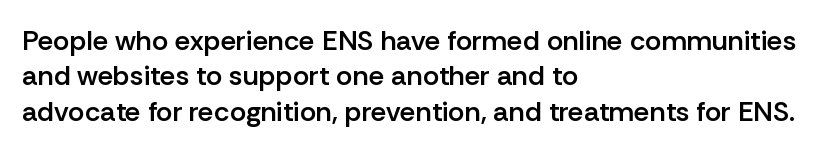
The face used here is a sans, in the tradition of grotesques and geometrics. A typesetter would call this zero additional tracking. Proportional: the letters do not fall into vertical columns. Leftover space on each line is placed entirely after the last word. Regular leading.
